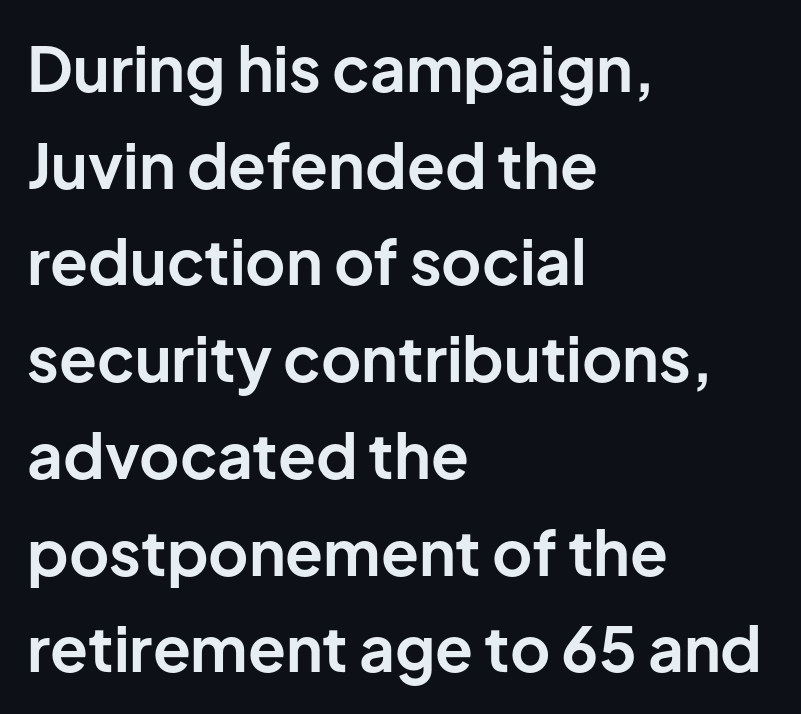
{"serif": "no", "italic": "no", "bold": "yes", "weight": "bold", "width": "normal", "stroke_contrast": "low", "x_height": "medium", "monospaced": "no", "underline": "no", "align": "left", "line_spacing": "normal", "line_spacing_ratio": 1.56, "letter_spacing": "normal", "letter_spacing_em": 0.0, "glyph_px": 62}
